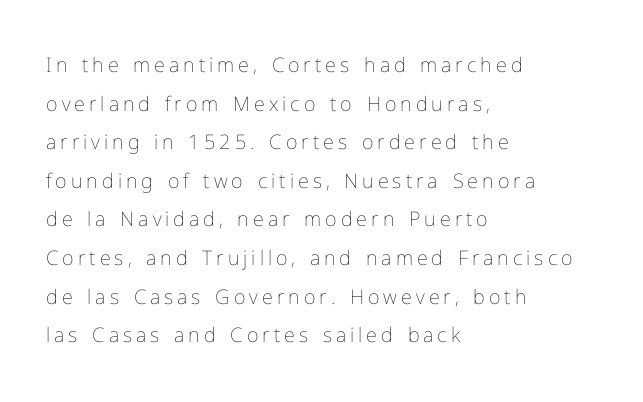
Q: Is the text bold? A: No.
Q: Is the text italic (slanted)? A: No, it is upright.
Q: Is the text underlined? A: No.
Q: How is the paragraph aligned? A: Left-aligned.
Q: Is the spacing between letters normal or unusually wide? A: Unusually wide.
Q: Is the spacing between lines tight, normal or loose? A: Loose.
